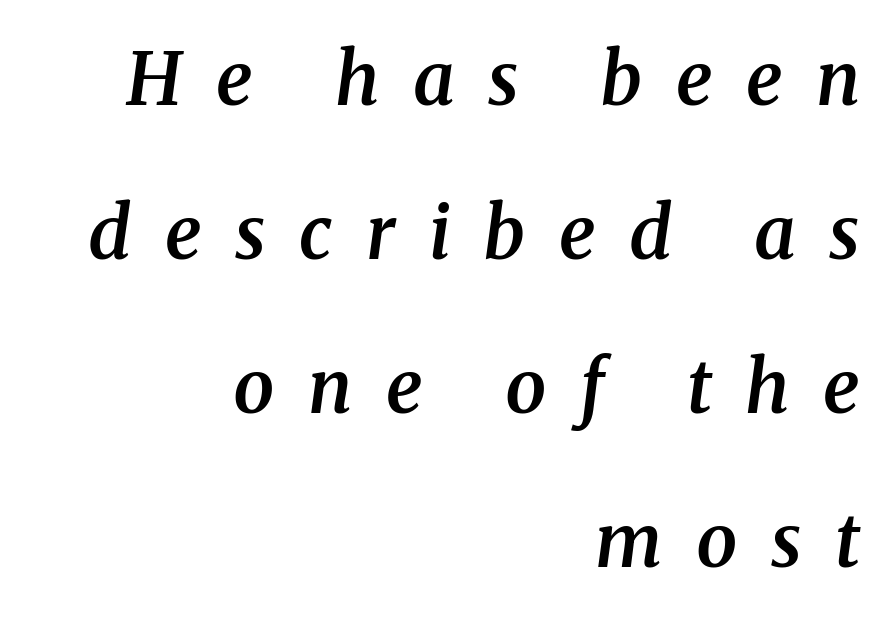
Q: Is the text bold? A: Semi-bold.
Q: Is the text italic (slanted)? A: Yes, it leans right by about 8 degrees.
Q: Is the typeface a serif or a sans-serif typeface? A: Serif.
Q: Is the text underlined? A: No.
Q: How is the paragraph aligned? A: Right-aligned.
Q: Is the spacing between letters normal or unusually wide? A: Unusually wide.
Q: Is the spacing between lines tight, normal or loose? A: Loose.
Q: Width (condensed, normal, or wide)? A: Normal.
Q: Stroke contrast? A: Medium.
Q: x-height? A: Medium.
Q: Monospaced? A: No.
